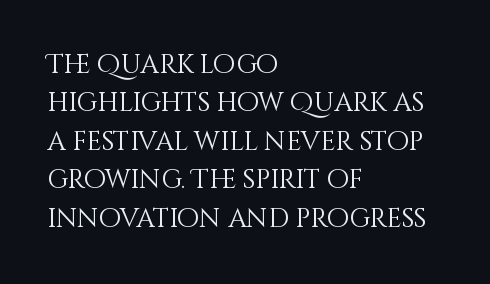
Leftover space on each line is placed entirely after the last word. The font sits on the lighter half of the weight spectrum, regular included. Here the glyphs are tracked normally, forming tight word shapes. Evenly set lines give the paragraph a standard silhouette. The area under the type is left untouched. The letters stand upright; this is a roman face.
